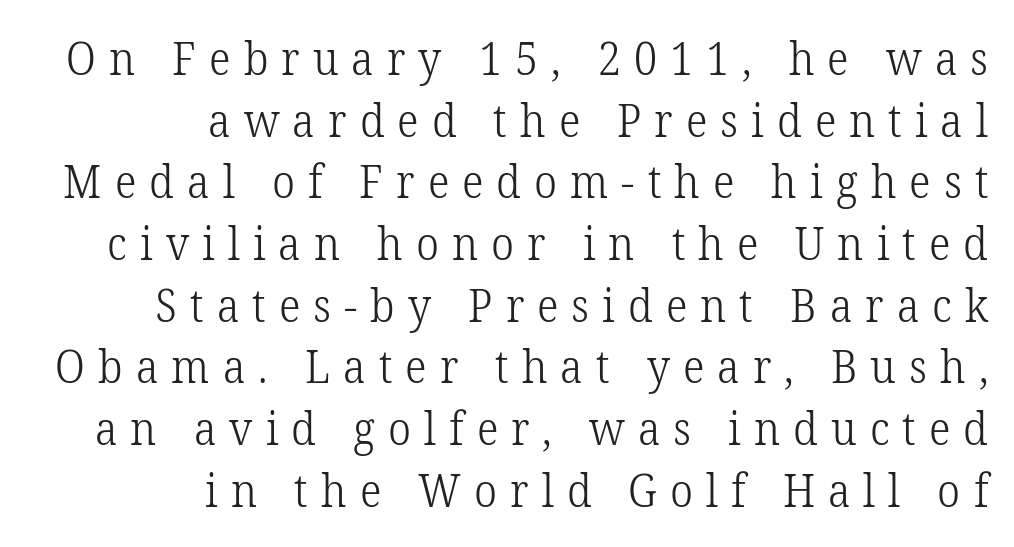
The image shows 45 px light serif type, upright; set right-aligned, normal line spacing (1.37x), unusually wide letter spacing (+0.29 em), not underlined; low stroke contrast and a medium x-height.
